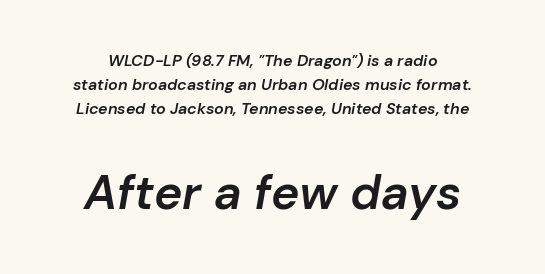
The image shows 48 px semibold type, italic (leaning right); set centered, normal line spacing (1.51x), normal letter spacing, not underlined; the second (bottom) block is 3.0x larger; low stroke contrast and a medium x-height.
